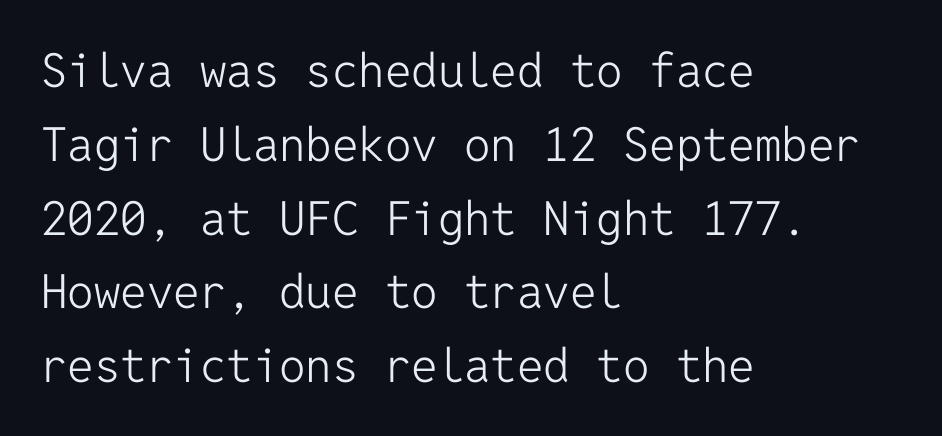
The image shows 47 px light sans-serif type, upright, monospaced; set left-aligned, normal line spacing (1.57x), normal letter spacing, not underlined; low stroke contrast and a medium x-height.
